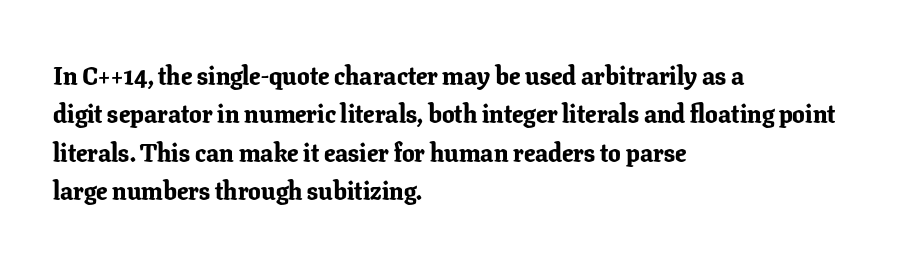
Here the glyphs are tracked normally, forming tight word shapes. Does the weight exceed regular? Yes, all the way to bold. The text block is weighted toward the left margin, trailing off unevenly rightward. Style check: upright. Notice how descenders clear the ascenders below comfortably — that's standard leading. Glance below the letters and you will spot only blank space.
